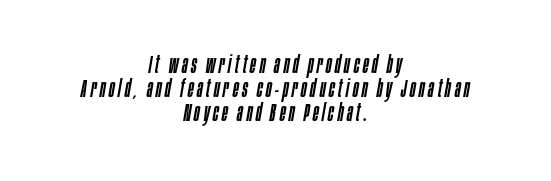
Q: Is the text italic (slanted)? A: Yes, it leans right by about 10 degrees.
Q: Is the text underlined? A: No.
Q: How is the paragraph aligned? A: Centered.
Q: Is the spacing between lines tight, normal or loose? A: Tight.
